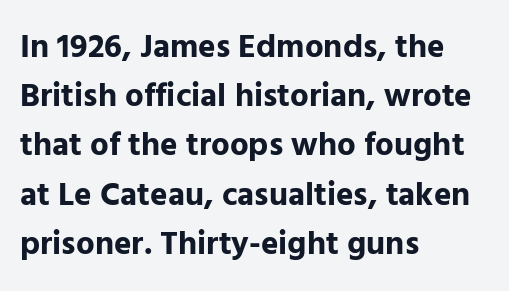
Q: Is the text bold? A: Yes.
Q: Is the text italic (slanted)? A: No, it is upright.
Q: Is the typeface a serif or a sans-serif typeface? A: Sans-serif.
Q: Is the text underlined? A: No.
Q: How is the paragraph aligned? A: Left-aligned.
Q: Is the spacing between letters normal or unusually wide? A: Normal.
Q: Is the spacing between lines tight, normal or loose? A: Normal.
Q: Width (condensed, normal, or wide)? A: Normal.
Q: Stroke contrast? A: Low.
Q: x-height? A: Medium.
Q: Monospaced? A: No.
